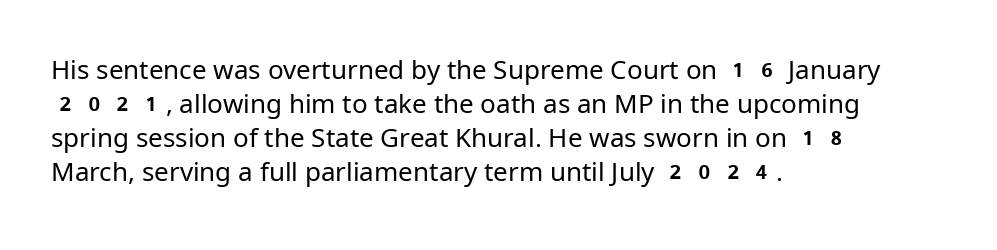
The image shows 26 px text type, upright; set left-aligned, normal line spacing (1.31x), normal letter spacing, not underlined.
